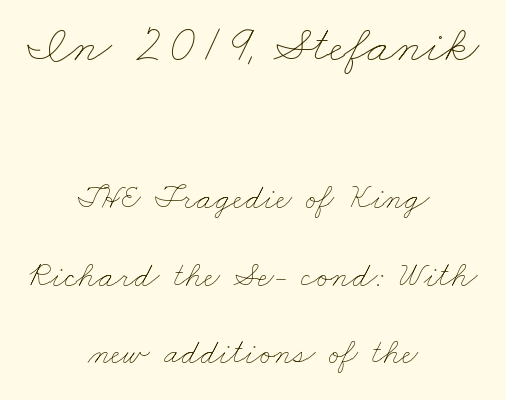
A centered setting, common on invitations and titles, is used for this passage. The letters advance in unequal steps, a hallmark of proportional type. The emphasis by scale lands on block number one, above. The words here are not underlined.
